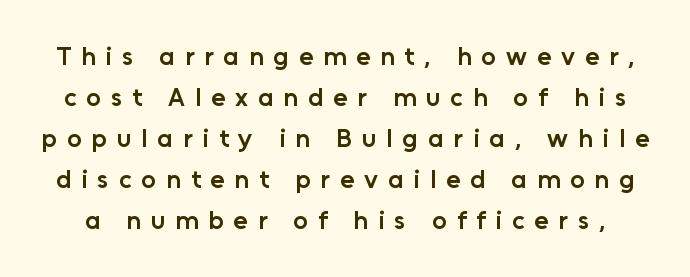
The image shows 26 px text type, upright; set normal line spacing (1.58x), unusually wide letter spacing (+0.38 em), not underlined.
